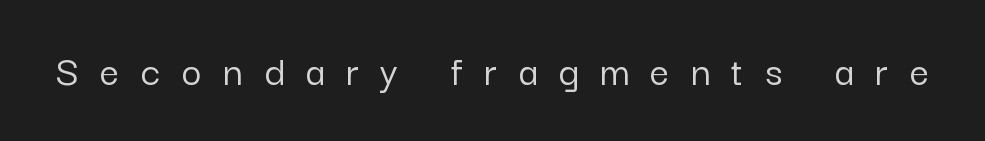
The image shows 43 px sans-serif type, upright; set unusually wide letter spacing (+0.5 em), not underlined; low stroke contrast and a medium x-height.
